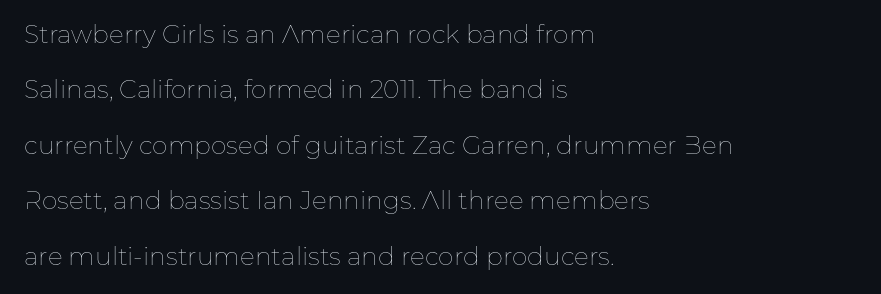
Successive baselines arrive slowly, with a big drop between each. Words float on clear page, feet unadorned. Posture: straight, roman, zero tilt. Each line starts at the same left margin while the right side varies. These lines keep a tight, regular rhythm from letter to letter. Stems and bowls with no extra thickness — not bold.
